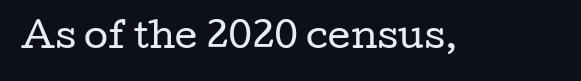
Descender tails drop into unmarked territory. A typesetter would call this proportional, since set widths differ per character. Rendered with straight, roman letterforms. Is the type heavy? It reads as light-to-regular instead. Does the type have serifs? Yes, each stem ends in a small foot.
